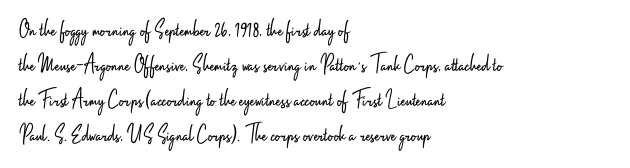
{"bold": "no", "underline": "no", "align": "left", "line_spacing": "normal", "line_spacing_ratio": 1.4, "letter_spacing": "normal", "letter_spacing_em": 0.0, "glyph_px": 25}
